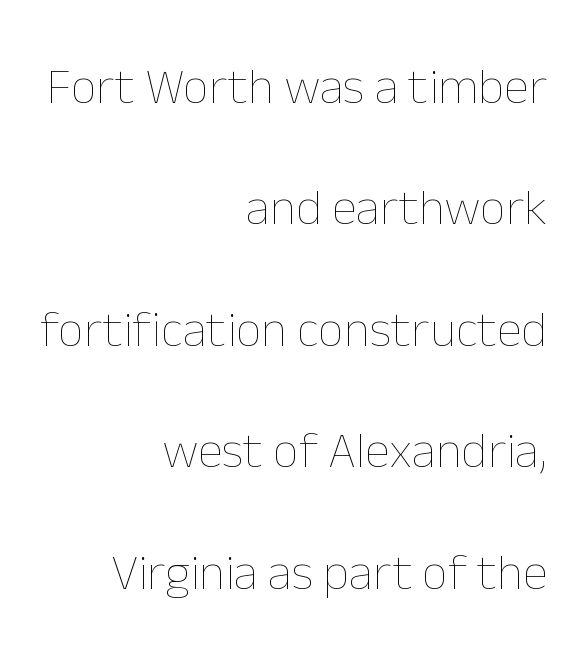
Q: Is the text bold? A: No.
Q: Is the text italic (slanted)? A: No, it is upright.
Q: Is the text underlined? A: No.
Q: How is the paragraph aligned? A: Right-aligned.
Q: Is the spacing between letters normal or unusually wide? A: Normal.
Q: Is the spacing between lines tight, normal or loose? A: Loose.
Q: Width (condensed, normal, or wide)? A: Normal.
Q: Stroke contrast? A: Low.
Q: x-height? A: Medium.
Q: Monospaced? A: No.
